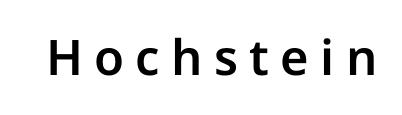
Descenders are the only things crossing below the line. Upright lettering throughout. Are there feet on the stems? There aren't — it's a sans. Observe the wide spacing: letters keep a clear distance from each other. Think of a printed novel: that variable character pitch is what you see here.
